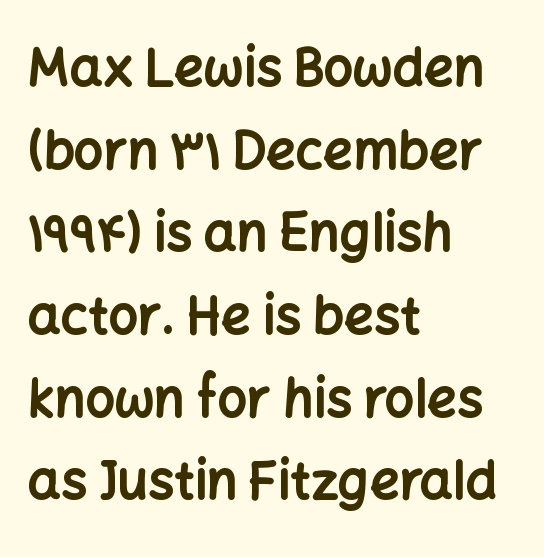
The image shows 52 px bold sans-serif type, upright; set left-aligned, normal line spacing (1.59x), normal letter spacing, not underlined; low stroke contrast and a medium x-height.
